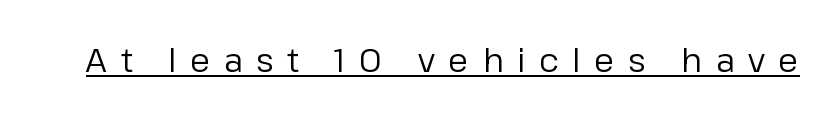
The image shows 33 px regular-weight sans-serif type, upright; set unusually wide letter spacing (+0.41 em), underlined; low stroke contrast and a medium x-height.
